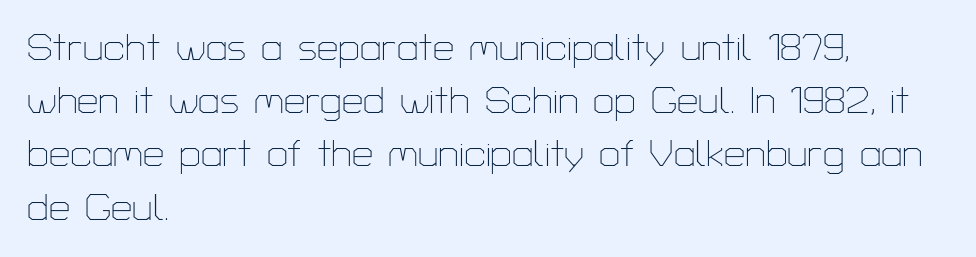
The image shows 38 px thin sans-serif type, upright; set left-aligned, normal line spacing (1.4x), normal letter spacing, not underlined; low stroke contrast and a medium x-height.
